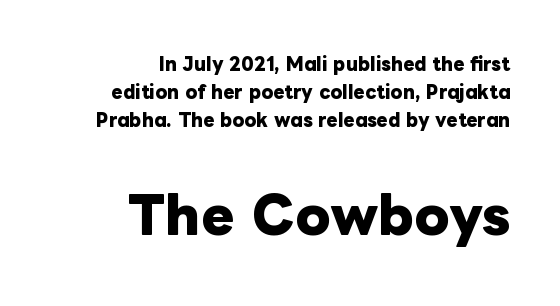
Q: Is the text bold? A: Yes.
Q: Is the text italic (slanted)? A: No, it is upright.
Q: Is the text underlined? A: No.
Q: How is the paragraph aligned? A: Right-aligned.
Q: Is the spacing between letters normal or unusually wide? A: Normal.
Q: Is the spacing between lines tight, normal or loose? A: Normal.
Q: Which block of text is set in a larger size, the first (top) or the second (bottom)? A: The second (bottom) one.
Q: Width (condensed, normal, or wide)? A: Normal.
Q: Stroke contrast? A: Low.
Q: x-height? A: Medium.
Q: Monospaced? A: No.
